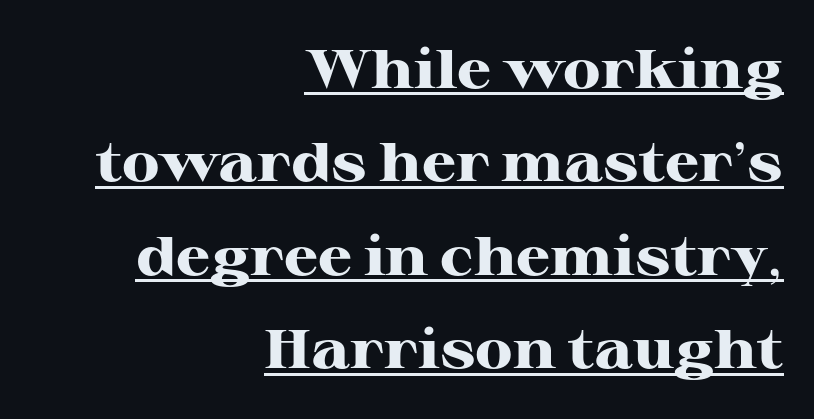
The image shows 55 px heavy, wide serif type, upright; set right-aligned, normal line spacing (1.7x), normal letter spacing, underlined; high stroke contrast and a medium x-height.
